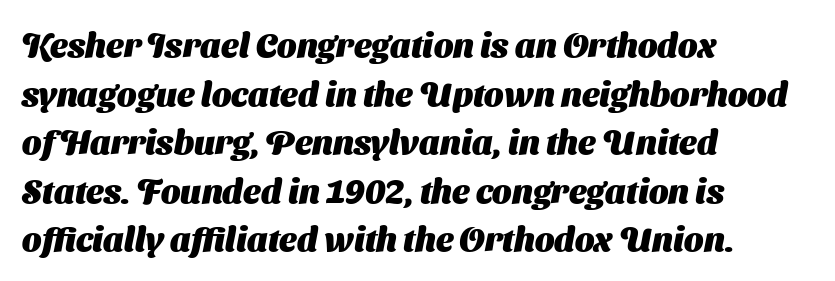
The image shows 34 px heavy sans-serif type; set left-aligned, normal line spacing (1.43x), normal letter spacing, not underlined; medium stroke contrast and a medium x-height.
